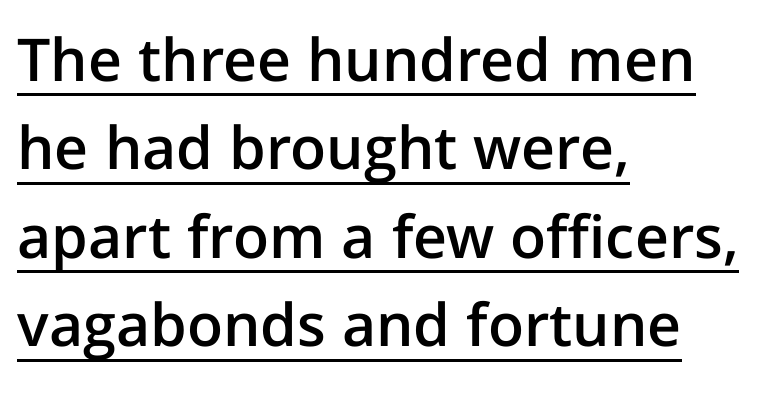
The image shows 59 px semibold sans-serif type, upright; set left-aligned, normal line spacing (1.5x), normal letter spacing, underlined; low stroke contrast and a medium x-height.
